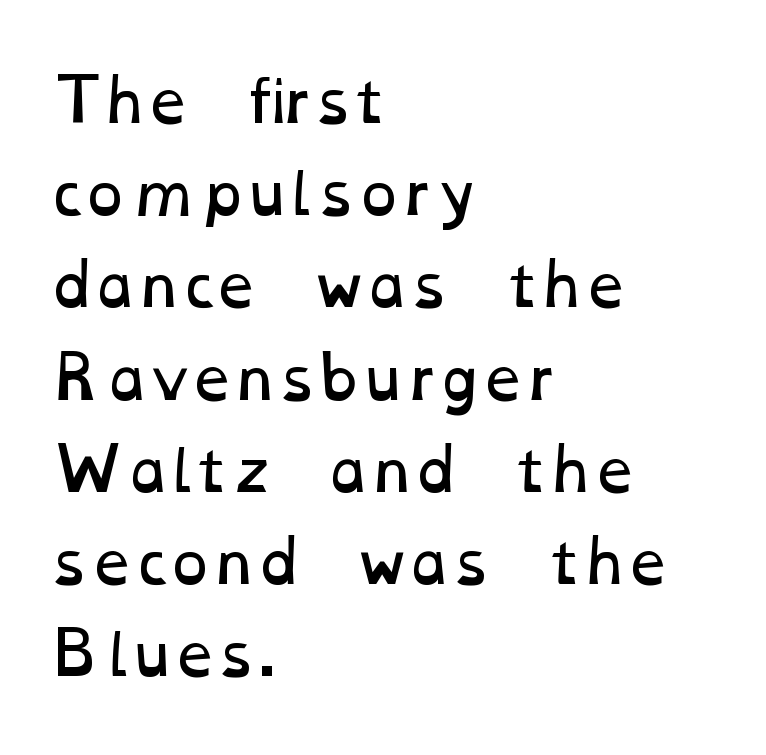
{"bold": "no", "weight": "regular", "width": "wide", "stroke_contrast": "low", "x_height": "medium", "monospaced": "no", "underline": "no", "align": "left", "line_spacing": "normal", "line_spacing_ratio": 1.59, "letter_spacing": "normal", "letter_spacing_em": 0.0, "glyph_px": 58}
